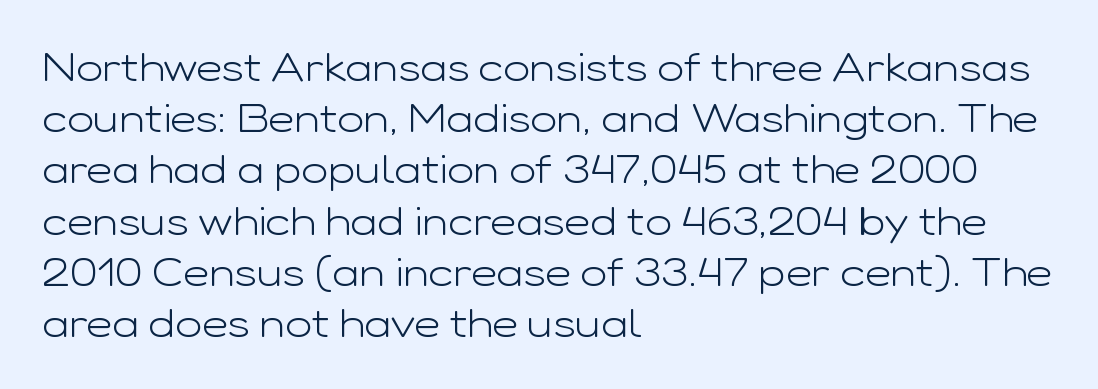
The rendering keeps characters at their native spacing. Examine the stroke ends and you'll find no serifs. The letters advance in unequal steps, a hallmark of proportional type. This is the regular roman posture of the typeface. A normal amount of white space separates one row of letters from the next. Beneath every word, the page is bare.
